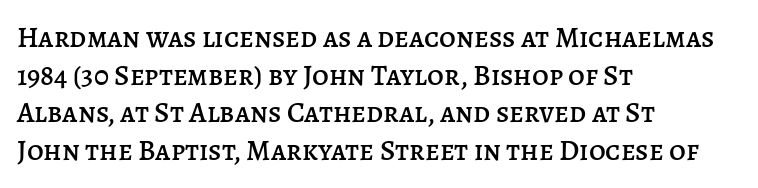
Q: Is the text italic (slanted)? A: No, it is upright.
Q: Is the text underlined? A: No.
Q: How is the paragraph aligned? A: Left-aligned.
Q: Is the spacing between letters normal or unusually wide? A: Normal.
Q: Is the spacing between lines tight, normal or loose? A: Normal.
Q: Width (condensed, normal, or wide)? A: Normal.
Q: Stroke contrast? A: Low.
Q: x-height? A: Large.
Q: Monospaced? A: No.
